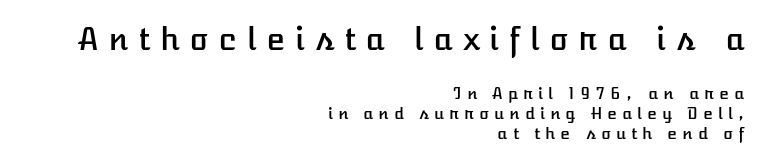
The image shows 31 px text type, upright; set right-aligned, normal line spacing (1.26x), unusually wide letter spacing (+0.32 em), not underlined; the first (top) block is 1.94x larger; low stroke contrast and a medium x-height.
